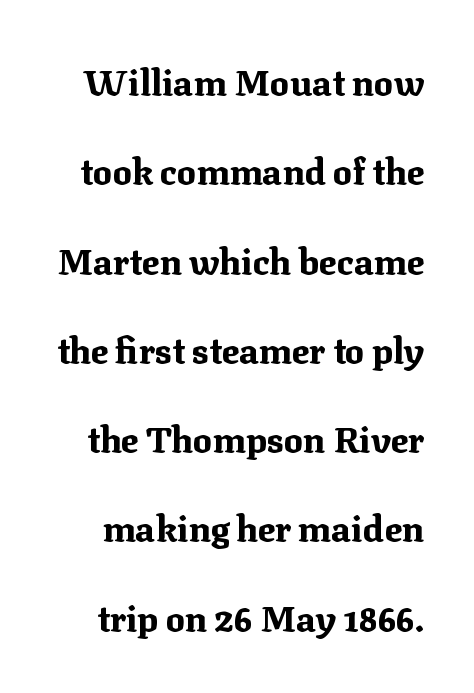
Q: Is the text bold? A: Yes.
Q: Is the text italic (slanted)? A: No, it is upright.
Q: Is the typeface a serif or a sans-serif typeface? A: Serif.
Q: Is the text underlined? A: No.
Q: Is the spacing between letters normal or unusually wide? A: Normal.
Q: Is the spacing between lines tight, normal or loose? A: Loose.
Q: Width (condensed, normal, or wide)? A: Normal.
Q: Stroke contrast? A: Medium.
Q: x-height? A: Medium.
Q: Monospaced? A: No.
